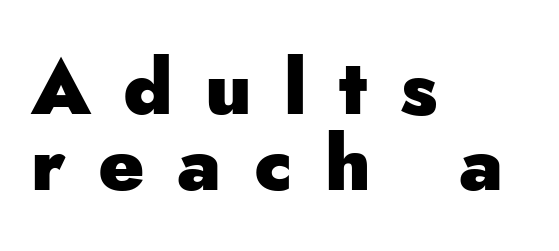
Q: Is the text bold? A: Yes.
Q: Is the text italic (slanted)? A: No, it is upright.
Q: Is the typeface a serif or a sans-serif typeface? A: Sans-serif.
Q: Is the text underlined? A: No.
Q: How is the paragraph aligned? A: Left-aligned.
Q: Is the spacing between letters normal or unusually wide? A: Unusually wide.
Q: Is the spacing between lines tight, normal or loose? A: Tight.
Q: Width (condensed, normal, or wide)? A: Normal.
Q: Stroke contrast? A: Low.
Q: x-height? A: Small.
Q: Monospaced? A: No.
